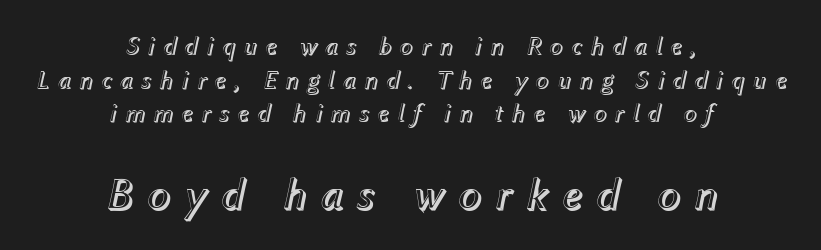
Is the block centered? Yes — each line is placed symmetrically about the middle. One glance says typical: line gaps are just what's usual. The face used here is proportionally spaced, like ordinary book or web type. Scale increases going downward across the two blocks. Nobody drew a line under any word here. The line texture is sparse and dotted thanks to wide tracking.
